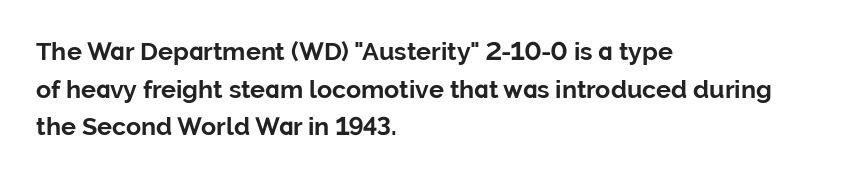
The image shows 25 px bold type, upright; set left-aligned, normal line spacing (1.51x), normal letter spacing, not underlined.
